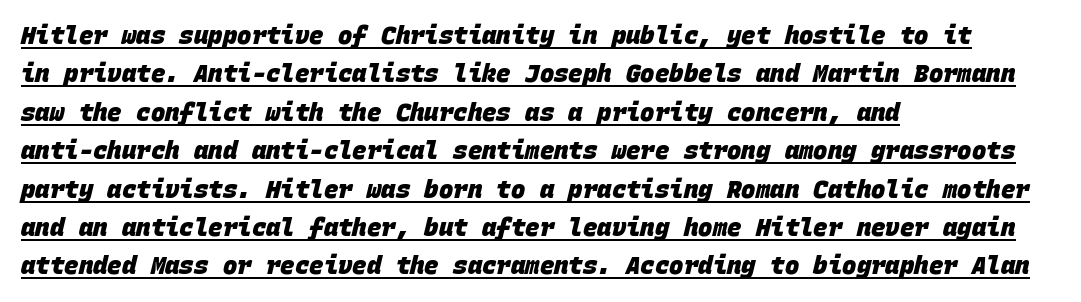
{"bold": "yes", "underline": "yes", "align": "left", "line_spacing": "normal", "line_spacing_ratio": 1.6, "letter_spacing": "normal", "letter_spacing_em": 0.0, "glyph_px": 24}
